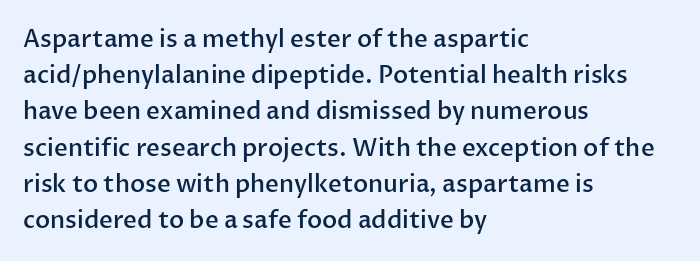
The image shows 24 px text type, upright; set left-aligned, normal line spacing (1.51x), normal letter spacing, not underlined.
